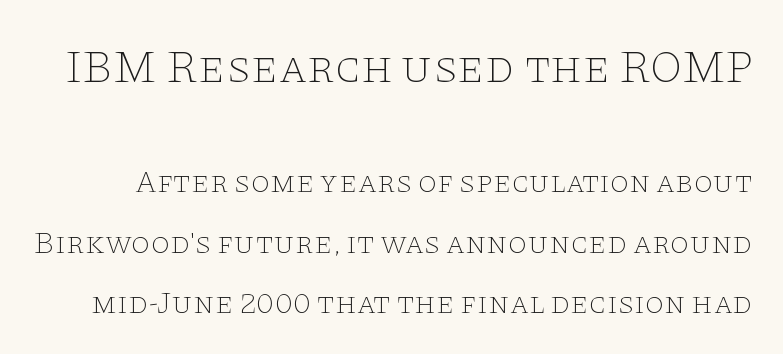
No italicization has been applied; the sample stays upright. The words here are not underlined. Proportional: the letters do not fall into vertical columns. Vertical spacing — loose. Short note: letters normally spaced.
